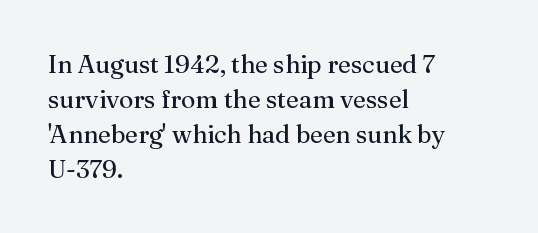
Nobody drew a line under any word here. The passage is arranged the way most books set body copy — flush left. Is the stroke heavy? The answer is a plain regular-or-lighter. Nobody touched the tracking dial on this one. A roman cut, with each character standing at attention. The space between consecutive lines is moderate.
